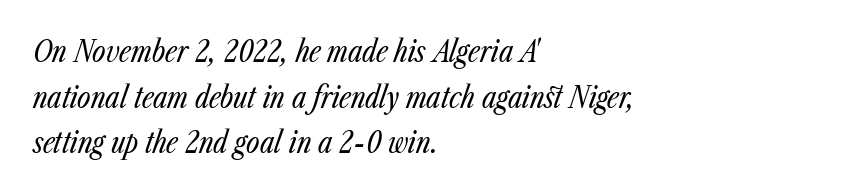
{"italic": "yes", "lean": "right", "slant_degrees": 23, "bold": "no", "weight": "regular", "width": "condensed", "stroke_contrast": "low", "x_height": "medium", "monospaced": "no", "underline": "no", "align": "left", "line_spacing": "normal", "line_spacing_ratio": 1.57, "letter_spacing": "normal", "letter_spacing_em": 0.0, "glyph_px": 29}
